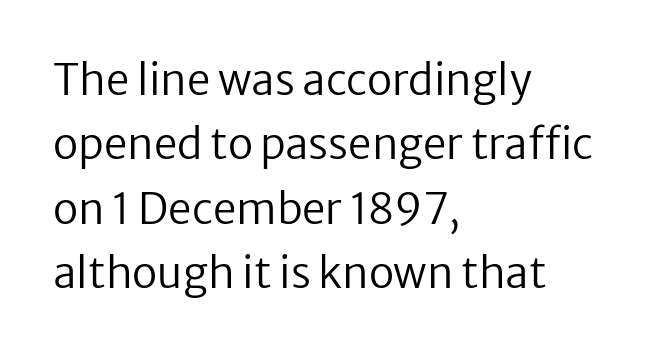
Q: Is the text bold? A: No.
Q: Is the text italic (slanted)? A: No, it is upright.
Q: Is the typeface a serif or a sans-serif typeface? A: Sans-serif.
Q: Is the text underlined? A: No.
Q: How is the paragraph aligned? A: Left-aligned.
Q: Is the spacing between letters normal or unusually wide? A: Normal.
Q: Is the spacing between lines tight, normal or loose? A: Normal.
Q: Width (condensed, normal, or wide)? A: Normal.
Q: Stroke contrast? A: Low.
Q: x-height? A: Medium.
Q: Monospaced? A: No.
